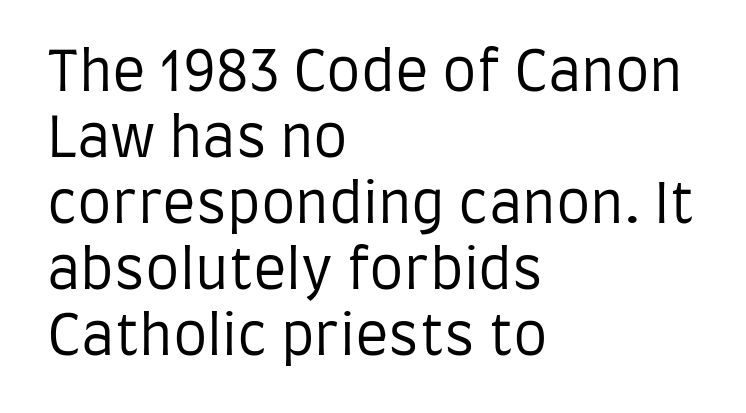
{"serif": "no", "italic": "no", "bold": "no", "weight": "regular", "width": "condensed", "stroke_contrast": "low", "x_height": "large", "monospaced": "no", "underline": "no", "align": "left", "line_spacing_ratio": 1.2, "letter_spacing": "normal", "letter_spacing_em": 0.0, "glyph_px": 55}
